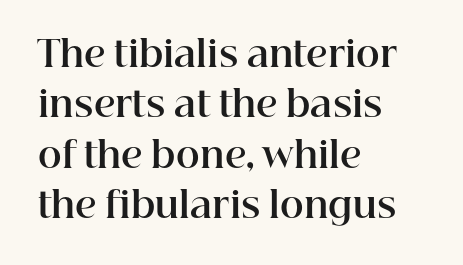
Q: Is the text bold? A: Yes.
Q: Is the text italic (slanted)? A: No, it is upright.
Q: Is the typeface a serif or a sans-serif typeface? A: Serif.
Q: Is the text underlined? A: No.
Q: How is the paragraph aligned? A: Left-aligned.
Q: Is the spacing between letters normal or unusually wide? A: Normal.
Q: Is the spacing between lines tight, normal or loose? A: Normal.
Q: Width (condensed, normal, or wide)? A: Normal.
Q: Stroke contrast? A: High.
Q: x-height? A: Medium.
Q: Monospaced? A: No.
